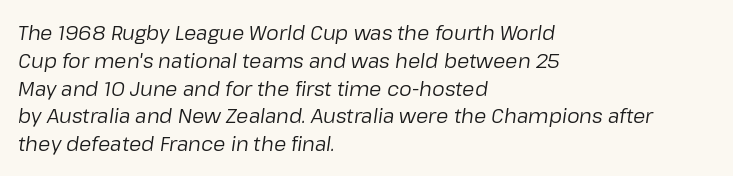
The image shows 20 px text type, italic (leaning right); set left-aligned, normal line spacing (1.39x), normal letter spacing, not underlined.
